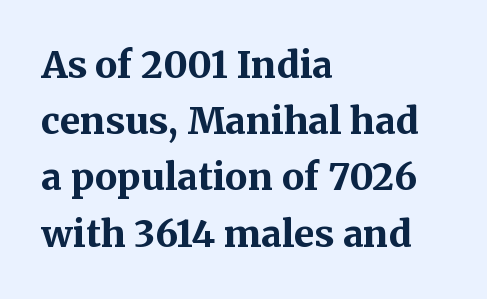
Q: Is the text bold? A: Yes.
Q: Is the text italic (slanted)? A: No, it is upright.
Q: Is the typeface a serif or a sans-serif typeface? A: Serif.
Q: Is the text underlined? A: No.
Q: How is the paragraph aligned? A: Left-aligned.
Q: Is the spacing between letters normal or unusually wide? A: Normal.
Q: Is the spacing between lines tight, normal or loose? A: Normal.
Q: Width (condensed, normal, or wide)? A: Normal.
Q: Stroke contrast? A: Medium.
Q: x-height? A: Medium.
Q: Monospaced? A: No.
